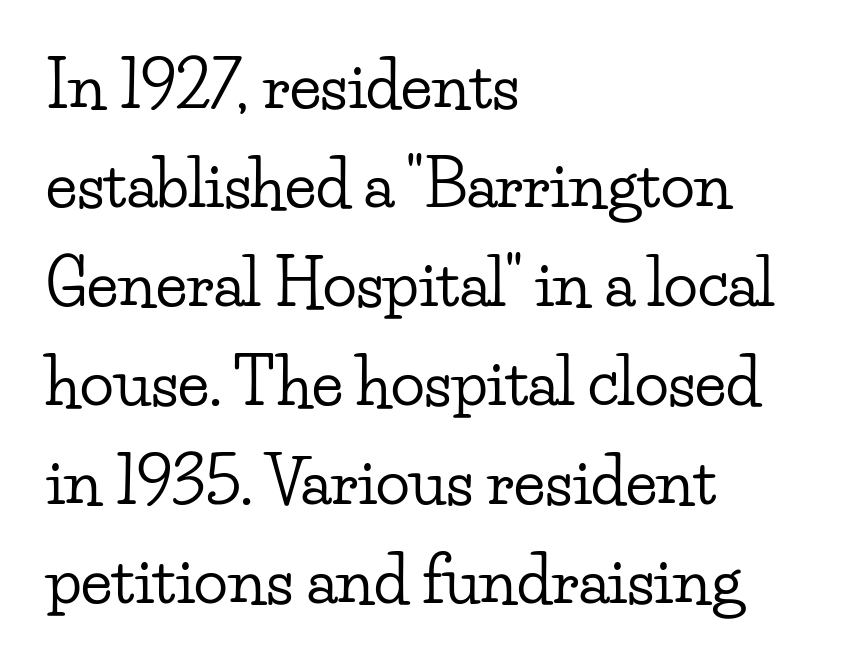
{"serif": "yes", "italic": "no", "width": "wide", "stroke_contrast": "low", "x_height": "small", "monospaced": "no", "underline": "no", "align": "left", "line_spacing": "normal", "line_spacing_ratio": 1.57, "letter_spacing": "normal", "letter_spacing_em": 0.0, "glyph_px": 63}
